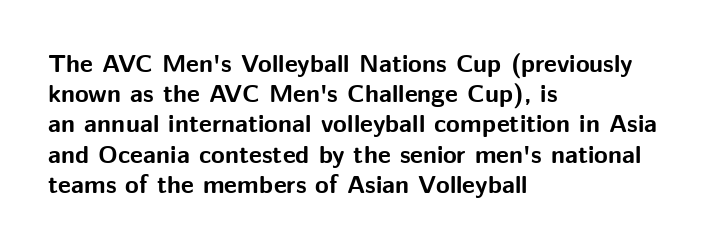
Q: Is the text bold? A: Yes.
Q: Is the text italic (slanted)? A: No, it is upright.
Q: Is the text underlined? A: No.
Q: How is the paragraph aligned? A: Left-aligned.
Q: Is the spacing between letters normal or unusually wide? A: Normal.
